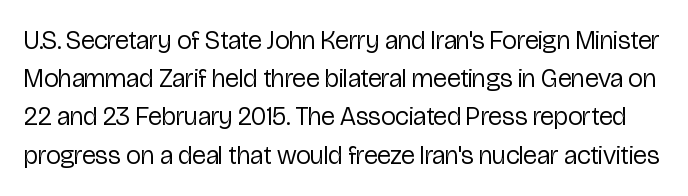
Q: Is the text bold? A: No.
Q: Is the text italic (slanted)? A: No, it is upright.
Q: Is the text underlined? A: No.
Q: Is the spacing between letters normal or unusually wide? A: Normal.
Q: Is the spacing between lines tight, normal or loose? A: Normal.
